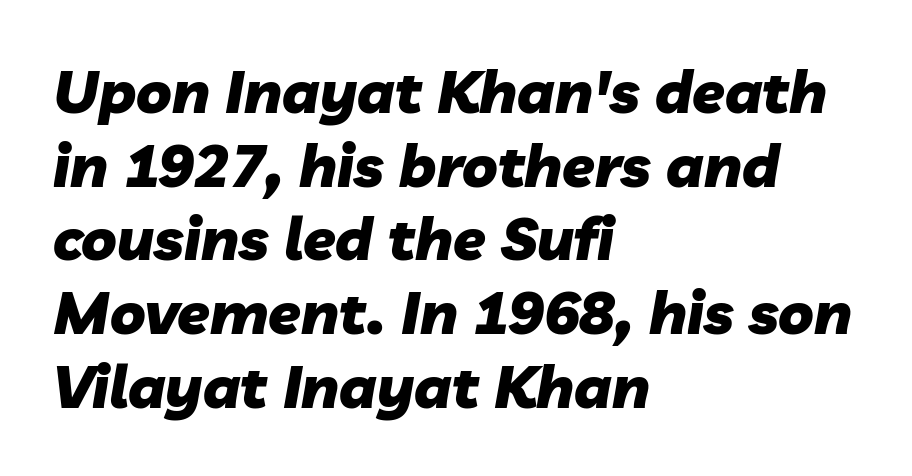
Note the varied advance widths — an 'i' is clearly narrower than an 'm'. Horizontal bands of white between lines are of average thickness. Check the space under the baseline: it is left empty. Observe the ordinary spacing: letters are neighbours, not strangers.
